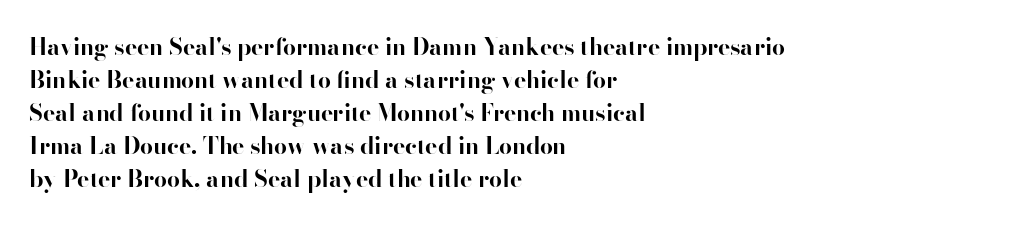
The gaps between neighbouring characters are ordinary and unremarkable. A dark, heavy texture on the line: the type is bold. Leftover space on each line is placed entirely after the last word. Reading down the column, the eye jumps a familiar distance to each next line. This is the regular roman posture of the typeface.
